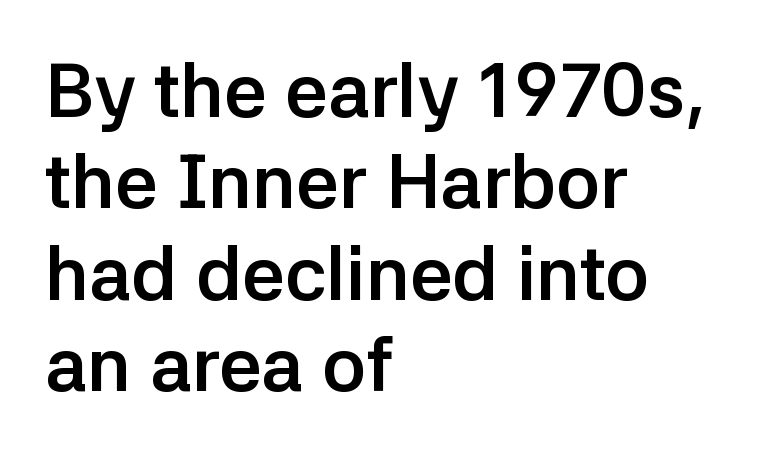
No extra tracking has been applied to these lines. Serif or sans? Sans — the stroke terminals are bare. Varying glyph widths throughout — classic text-font behaviour. The lines are quadded left.
